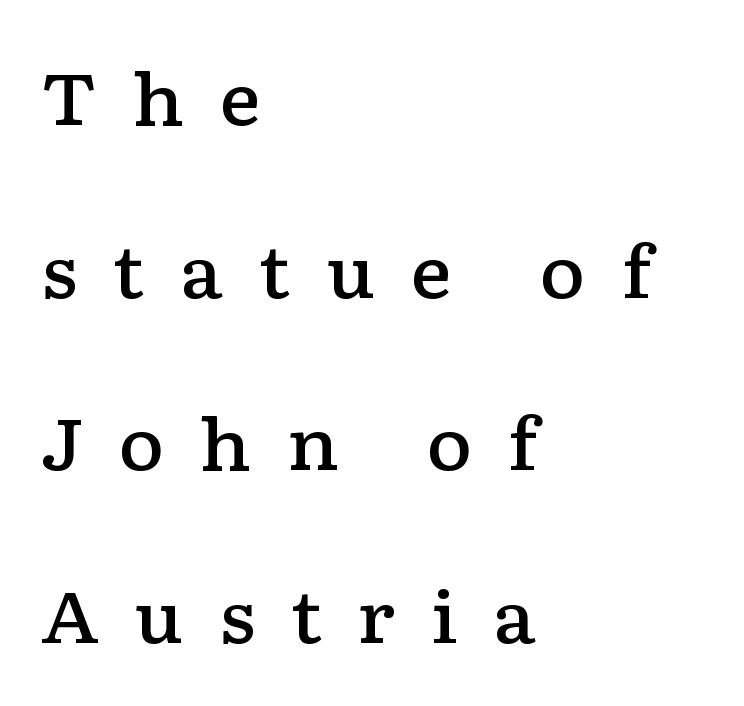
Semibold letterforms, between regular and bold. Reading down the block, your eye returns to a fixed left position each line. You could only call the tracking loose — the letters float apart. Italic? Not at all — the glyphs are vertical.
